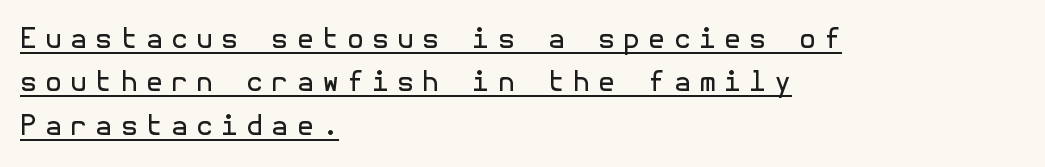
Tall strokes in this sample are plumb rather than angled. The paragraph has a hard left edge and a soft right edge. Type style note: lacks serifs. Regarding leading, the lines here are spaced in the standard way. The strokes are not fattened; the text isn't bold. Display-style spreading of the glyphs; the letterfit is very open.
